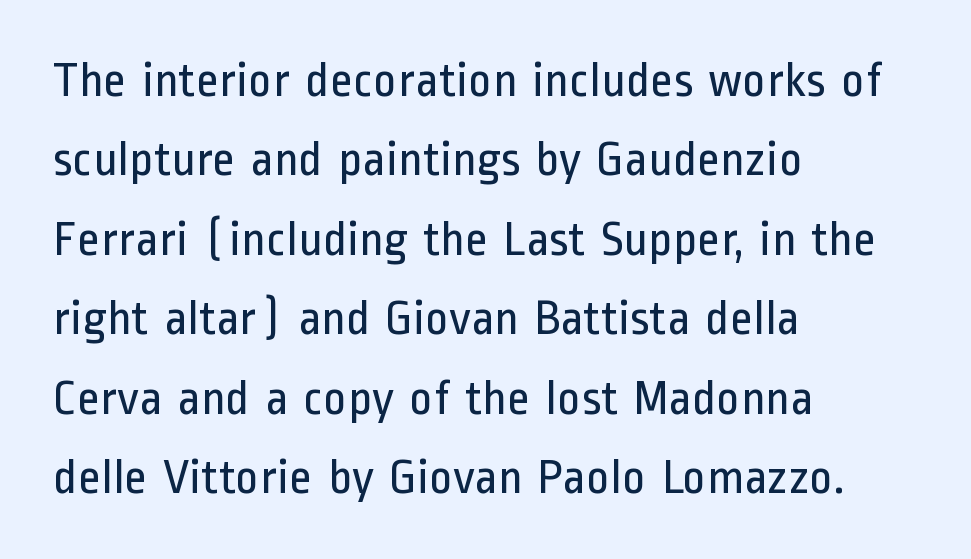
{"serif": "no", "italic": "no", "bold": "no", "weight": "regular", "width": "condensed", "stroke_contrast": "low", "x_height": "medium", "monospaced": "no", "underline": "no", "align": "left", "line_spacing": "normal", "line_spacing_ratio": 1.59, "letter_spacing": "normal", "letter_spacing_em": 0.0, "glyph_px": 50}
